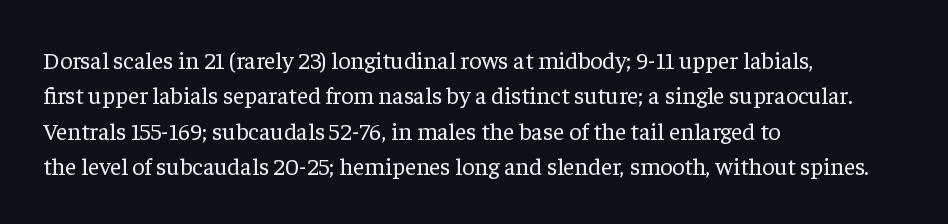
The image shows 24 px text type, upright; set left-aligned, normal line spacing (1.47x), normal letter spacing, not underlined.
